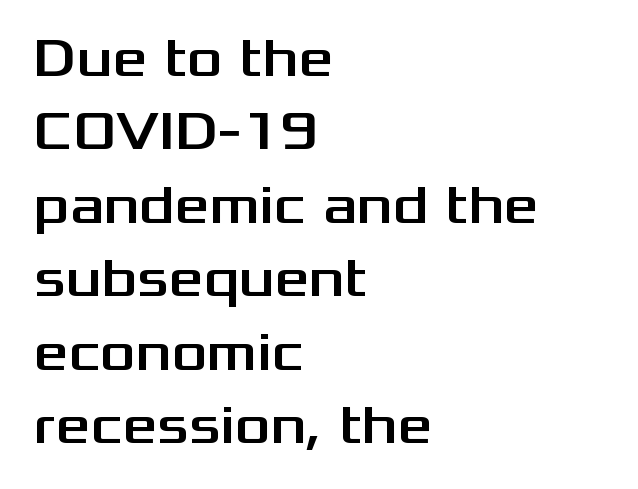
{"serif": "no", "italic": "no", "width": "wide", "stroke_contrast": "medium", "x_height": "medium", "monospaced": "no", "underline": "no", "align": "left", "line_spacing": "normal", "line_spacing_ratio": 1.36, "letter_spacing": "normal", "letter_spacing_em": 0.0, "glyph_px": 54}
